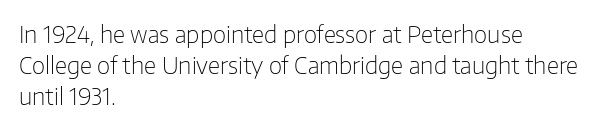
Q: Is the text bold? A: No.
Q: Is the text italic (slanted)? A: No, it is upright.
Q: Is the text underlined? A: No.
Q: How is the paragraph aligned? A: Left-aligned.
Q: Is the spacing between letters normal or unusually wide? A: Normal.
Q: Is the spacing between lines tight, normal or loose? A: Normal.
